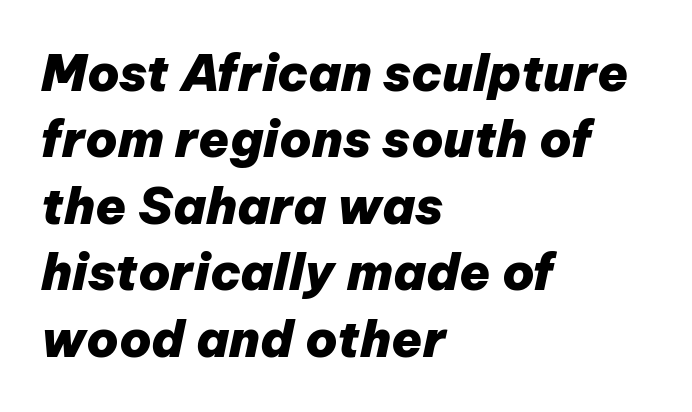
Q: Is the text bold? A: Yes.
Q: Is the text italic (slanted)? A: Yes, it leans right by about 12 degrees.
Q: Is the text underlined? A: No.
Q: How is the paragraph aligned? A: Left-aligned.
Q: Is the spacing between letters normal or unusually wide? A: Normal.
Q: Is the spacing between lines tight, normal or loose? A: Normal.
Q: Width (condensed, normal, or wide)? A: Normal.
Q: Stroke contrast? A: Low.
Q: x-height? A: Medium.
Q: Monospaced? A: No.
